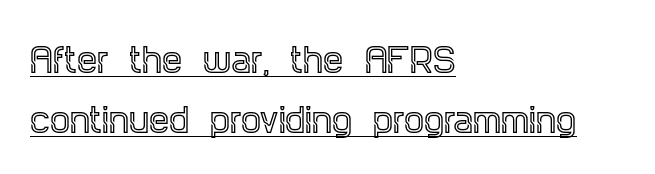
Q: Is the text italic (slanted)? A: No, it is upright.
Q: Is the typeface a serif or a sans-serif typeface? A: Serif.
Q: Is the text underlined? A: Yes.
Q: How is the paragraph aligned? A: Left-aligned.
Q: Is the spacing between letters normal or unusually wide? A: Normal.
Q: Width (condensed, normal, or wide)? A: Condensed.
Q: x-height? A: Large.
Q: Monospaced? A: No.
